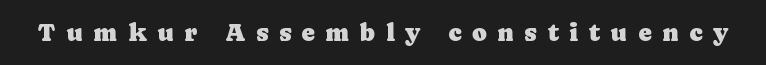
No word sits above an underline. Loose tracking; the words dissolve into strings of separated letters. Upright lettering throughout.
